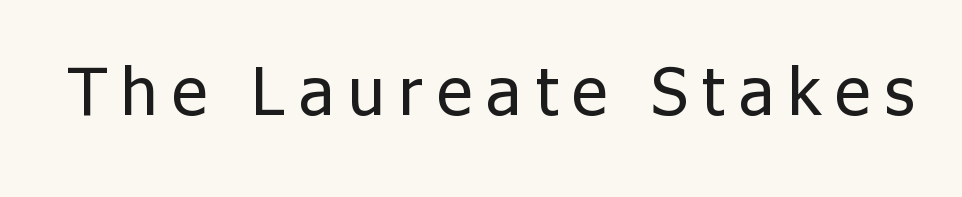
{"serif": "no", "italic": "no", "bold": "no", "weight": "regular", "width": "normal", "stroke_contrast": "low", "x_height": "medium", "monospaced": "no", "underline": "no", "letter_spacing": "wide", "letter_spacing_em": 0.22, "glyph_px": 66}
